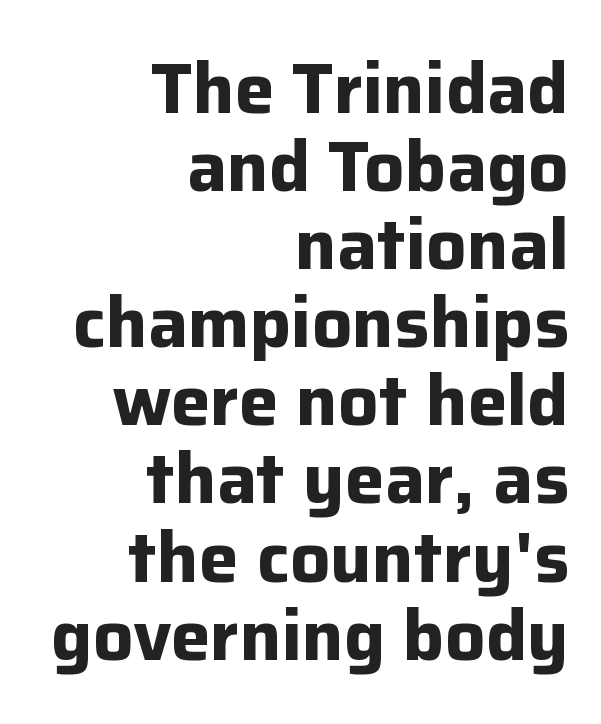
The image shows 71 px bold sans-serif type, upright; set right-aligned, tight line spacing (1.1x), normal letter spacing, not underlined; low stroke contrast and a medium x-height.
